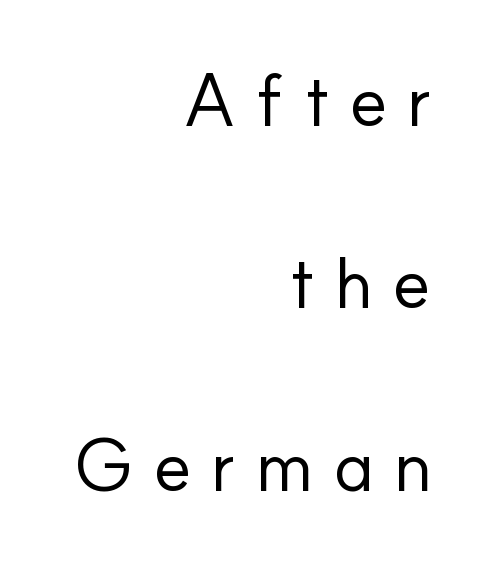
The image shows 73 px regular-weight sans-serif type, upright; set right-aligned, loose line spacing (2.5x), unusually wide letter spacing (+0.25 em), not underlined; low stroke contrast and a small x-height.
